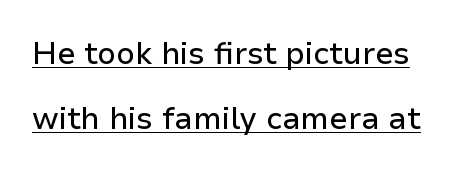
Q: Is the text italic (slanted)? A: No, it is upright.
Q: Is the typeface a serif or a sans-serif typeface? A: Sans-serif.
Q: Is the text underlined? A: Yes.
Q: Is the spacing between letters normal or unusually wide? A: Normal.
Q: Is the spacing between lines tight, normal or loose? A: Loose.
Q: Width (condensed, normal, or wide)? A: Normal.
Q: Stroke contrast? A: Low.
Q: x-height? A: Medium.
Q: Monospaced? A: No.
